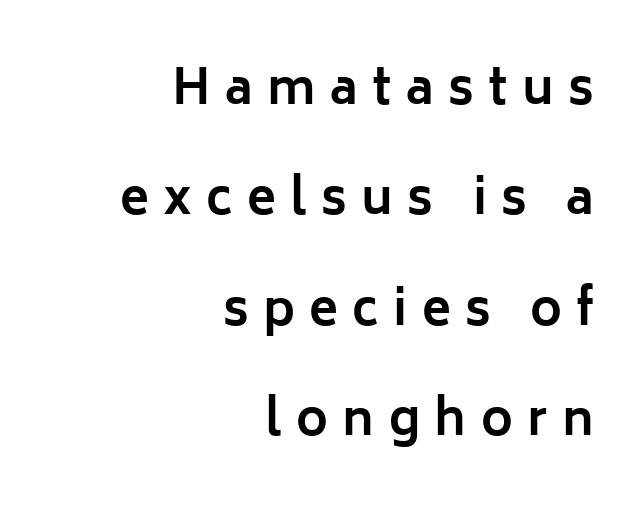
The image shows 48 px bold sans-serif type, upright; set right-aligned, loose line spacing (2.3x), unusually wide letter spacing (+0.3 em), not underlined; low stroke contrast and a medium x-height.
